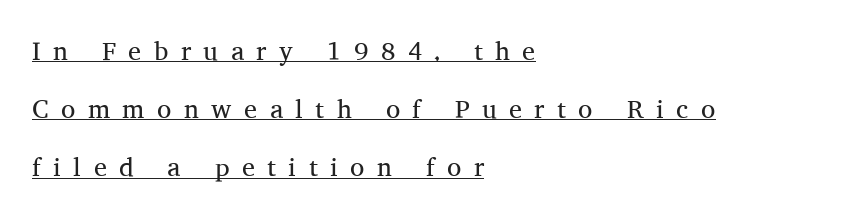
Q: Is the text bold? A: No.
Q: Is the text italic (slanted)? A: No, it is upright.
Q: Is the text underlined? A: Yes.
Q: How is the paragraph aligned? A: Left-aligned.
Q: Is the spacing between letters normal or unusually wide? A: Unusually wide.
Q: Is the spacing between lines tight, normal or loose? A: Loose.
